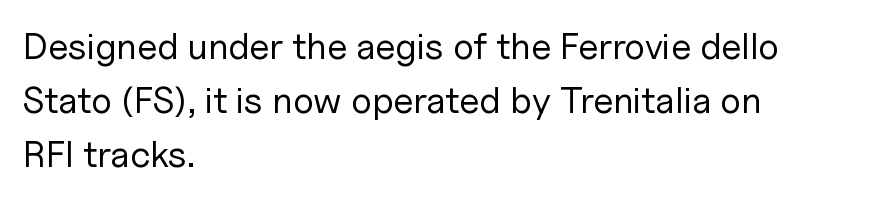
{"serif": "no", "italic": "no", "bold": "no", "weight": "regular", "width": "normal", "stroke_contrast": "low", "x_height": "medium", "monospaced": "no", "underline": "no", "align": "left", "line_spacing": "normal", "line_spacing_ratio": 1.46, "letter_spacing": "normal", "letter_spacing_em": 0.0, "glyph_px": 37}
